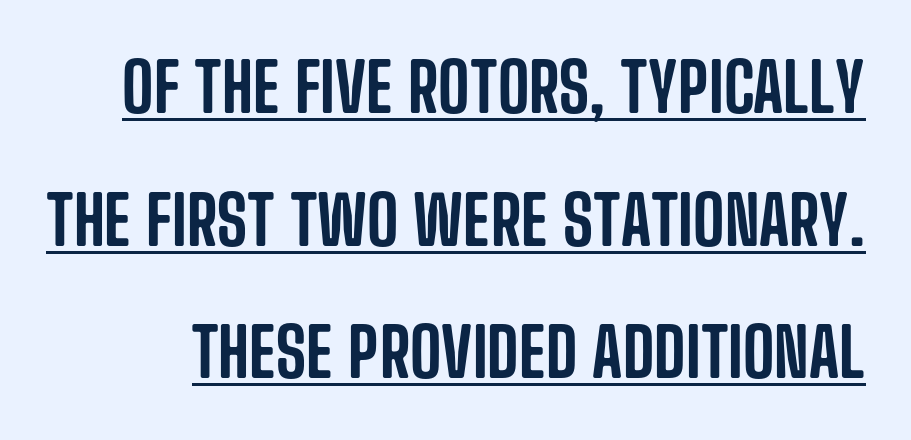
The image shows 68 px condensed sans-serif type, upright; set loose line spacing (1.95x), normal letter spacing, underlined; low stroke contrast and a large x-height.
